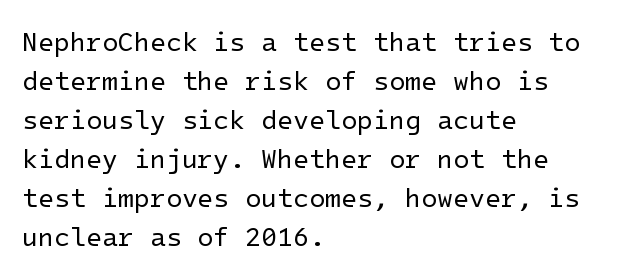
The image shows 26 px text type, upright; set left-aligned, normal line spacing (1.5x), normal letter spacing, not underlined.
